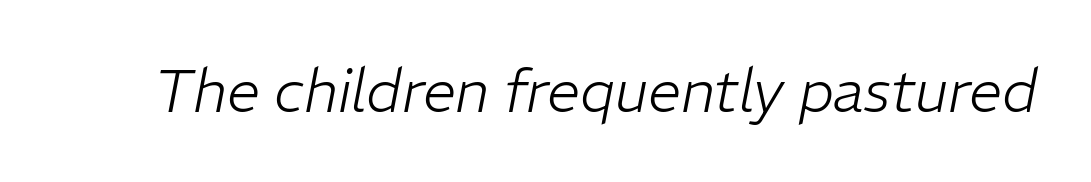
The weight would be labelled regular, book, light, or lighter still. Nobody drew a line under any word here. Every character sits at an angle, as italics do. Varying glyph widths throughout — classic text-font behaviour.
